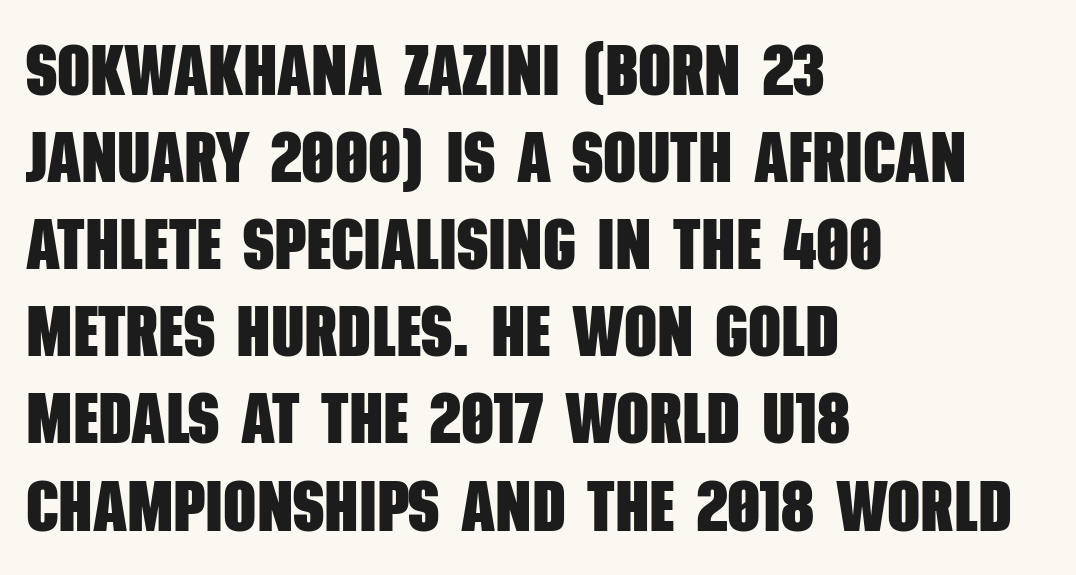
The lines in this sample share a left origin and differ only in where they stop. The face used here has the dense, thick strokes of a bold. Bare-footed words on every line. Unlike a traditional serif, this face leaves its strokes unadorned. Proportional: the letters do not fall into vertical columns.
